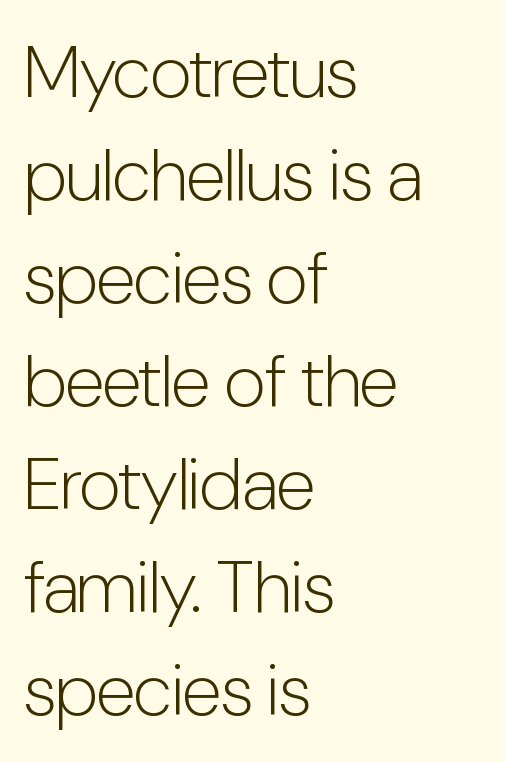
Q: Is the text bold? A: No.
Q: Is the text italic (slanted)? A: No, it is upright.
Q: Is the typeface a serif or a sans-serif typeface? A: Sans-serif.
Q: Is the text underlined? A: No.
Q: How is the paragraph aligned? A: Left-aligned.
Q: Is the spacing between letters normal or unusually wide? A: Normal.
Q: Is the spacing between lines tight, normal or loose? A: Normal.
Q: Width (condensed, normal, or wide)? A: Condensed.
Q: Stroke contrast? A: Low.
Q: x-height? A: Medium.
Q: Monospaced? A: No.
